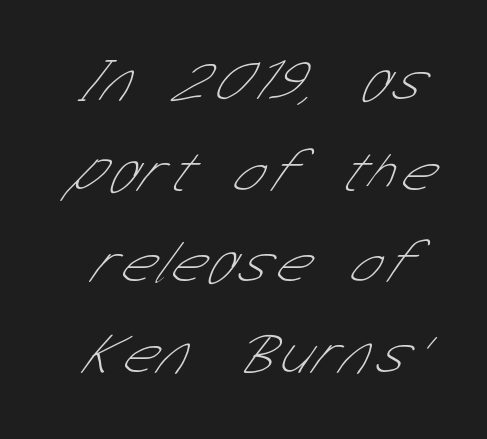
{"serif": "no", "bold": "no", "weight": "thin", "width": "condensed", "stroke_contrast": "low", "x_height": "medium", "monospaced": "no", "underline": "no", "line_spacing": "normal", "line_spacing_ratio": 1.57, "glyph_px": 58}
